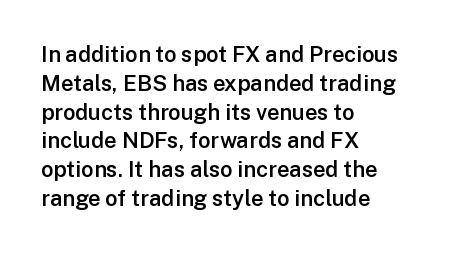
Left-aligned paragraph, ragged on the right. This sample uses plain, unmodified letter spacing. The lettering holds an erect, upright posture throughout. Underlining? Definitely not there. Students, this is semibold: more ink than regular, less than bold.
